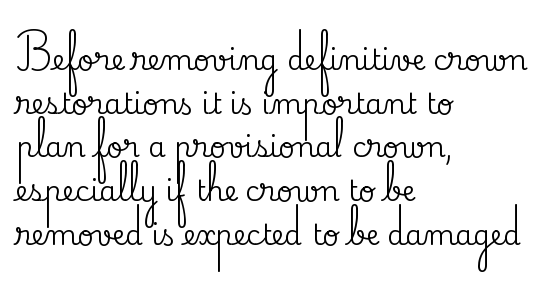
The image shows 28 px serif type, upright; set left-aligned, normal line spacing (1.56x), normal letter spacing, not underlined; medium stroke contrast and a small x-height.
